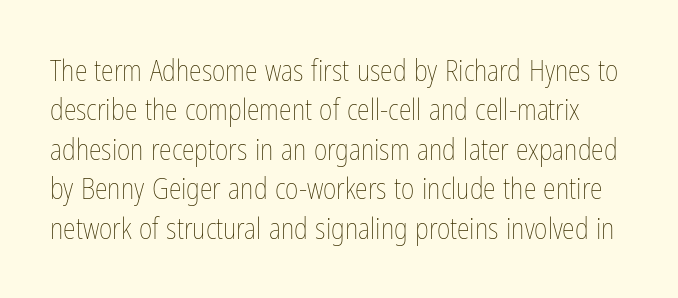
{"italic": "no", "bold": "no", "weight": "thin", "width": "condensed", "stroke_contrast": "low", "x_height": "medium", "monospaced": "no", "underline": "no", "line_spacing": "normal", "line_spacing_ratio": 1.36, "letter_spacing": "normal", "letter_spacing_em": 0.0, "glyph_px": 29}
